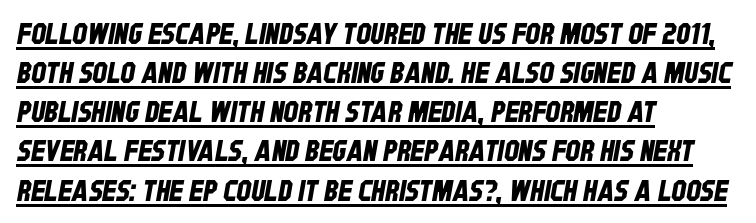
Q: Is the typeface a serif or a sans-serif typeface? A: Sans-serif.
Q: Is the text underlined? A: Yes.
Q: How is the paragraph aligned? A: Left-aligned.
Q: Is the spacing between letters normal or unusually wide? A: Normal.
Q: Is the spacing between lines tight, normal or loose? A: Normal.
Q: Width (condensed, normal, or wide)? A: Condensed.
Q: Stroke contrast? A: Low.
Q: x-height? A: Large.
Q: Monospaced? A: No.
